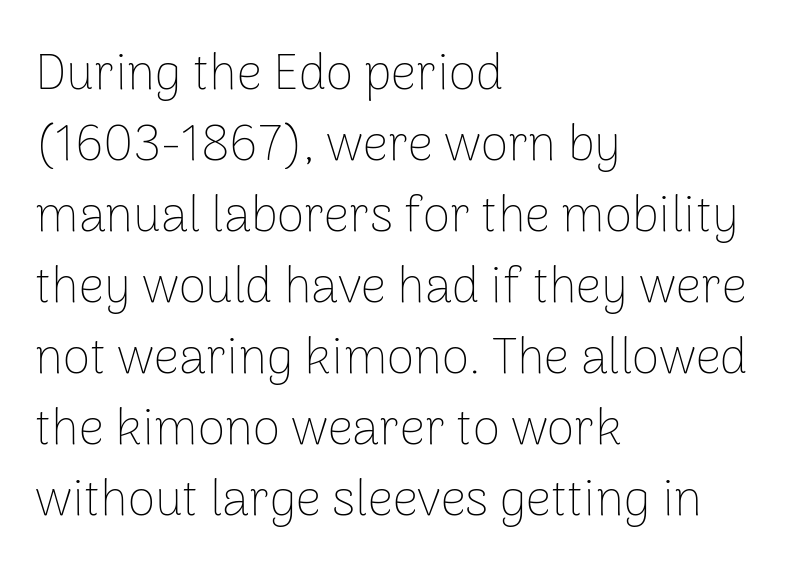
The image shows 50 px thin sans-serif type, upright; set left-aligned, normal line spacing (1.42x), normal letter spacing, not underlined; low stroke contrast and a medium x-height.
